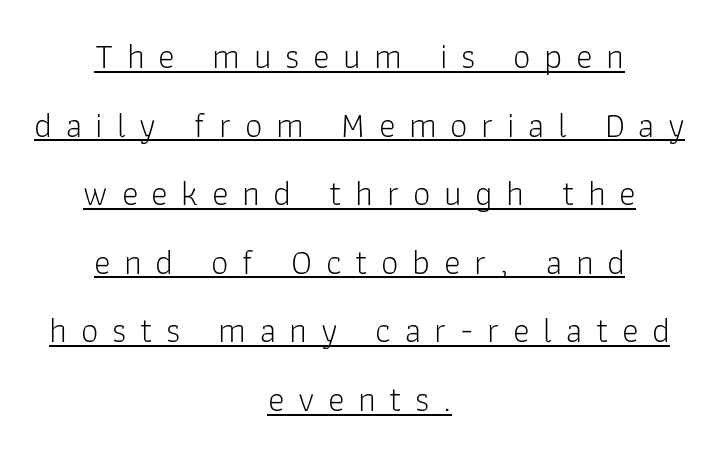
{"serif": "no", "italic": "no", "bold": "no", "weight": "light", "width": "normal", "stroke_contrast": "low", "x_height": "medium", "monospaced": "no", "underline": "yes", "align": "center", "line_spacing": "loose", "line_spacing_ratio": 1.96, "letter_spacing": "wide", "letter_spacing_em": 0.39, "glyph_px": 35}
